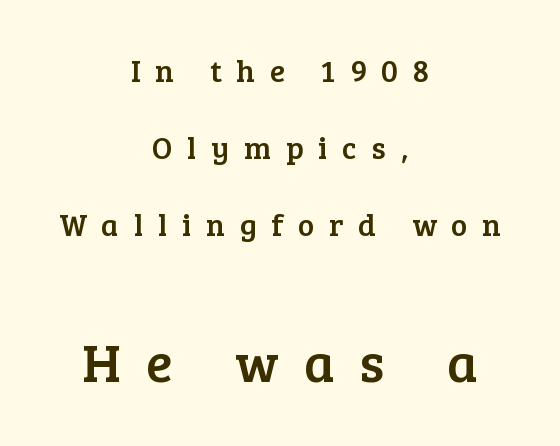
Q: Is the text italic (slanted)? A: No, it is upright.
Q: Is the typeface a serif or a sans-serif typeface? A: Serif.
Q: Is the text underlined? A: No.
Q: How is the paragraph aligned? A: Centered.
Q: Is the spacing between letters normal or unusually wide? A: Unusually wide.
Q: Is the spacing between lines tight, normal or loose? A: Loose.
Q: Which block of text is set in a larger size, the first (top) or the second (bottom)? A: The second (bottom) one.
Q: Width (condensed, normal, or wide)? A: Normal.
Q: Stroke contrast? A: Low.
Q: x-height? A: Medium.
Q: Monospaced? A: No.
